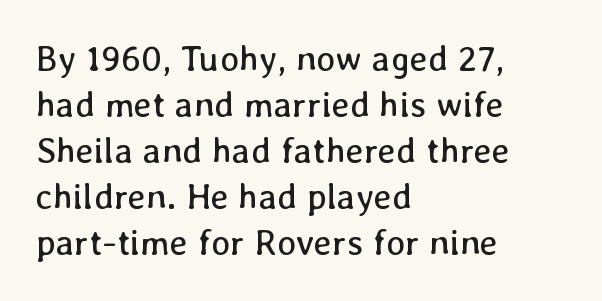
The image shows 36 px regular-weight type, upright; set left-aligned, normal line spacing (1.28x), normal letter spacing, not underlined; low stroke contrast and a medium x-height.
